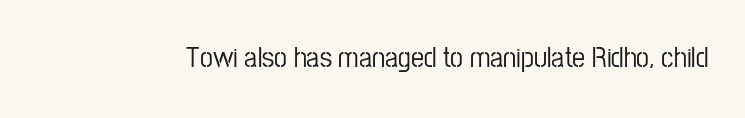
{"serif": "no", "italic": "no", "width": "condensed", "stroke_contrast": "low", "x_height": "medium", "monospaced": "no", "underline": "no", "letter_spacing": "normal", "letter_spacing_em": 0.0, "glyph_px": 29}
